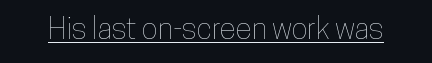
The image shows 30 px condensed type, upright; set normal letter spacing, underlined; low stroke contrast and a medium x-height.
